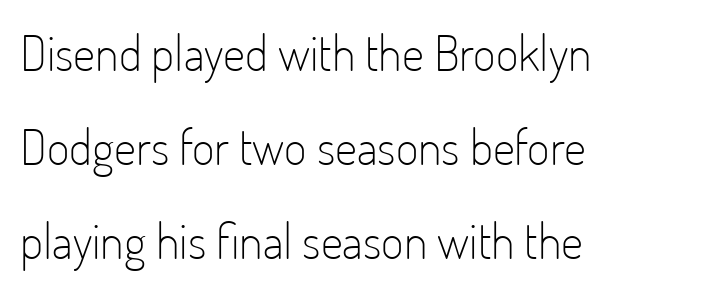
The image shows 49 px light, condensed sans-serif type, upright; set left-aligned, loose line spacing (1.92x), normal letter spacing, not underlined; low stroke contrast and a small x-height.
